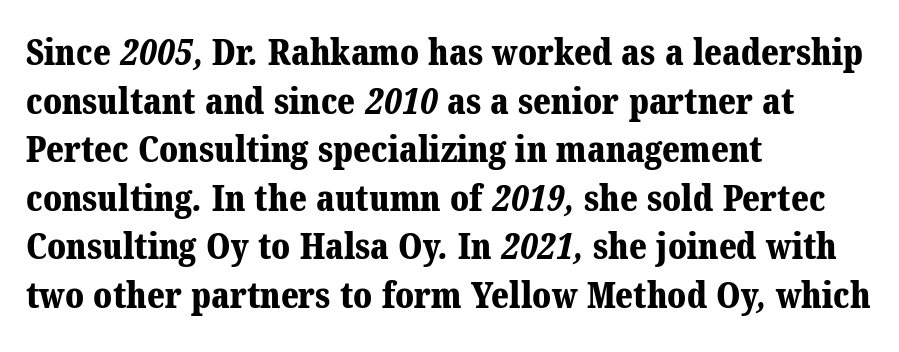
The image shows 36 px bold serif type; set left-aligned, normal line spacing (1.35x), normal letter spacing, not underlined; medium stroke contrast and a medium x-height.
